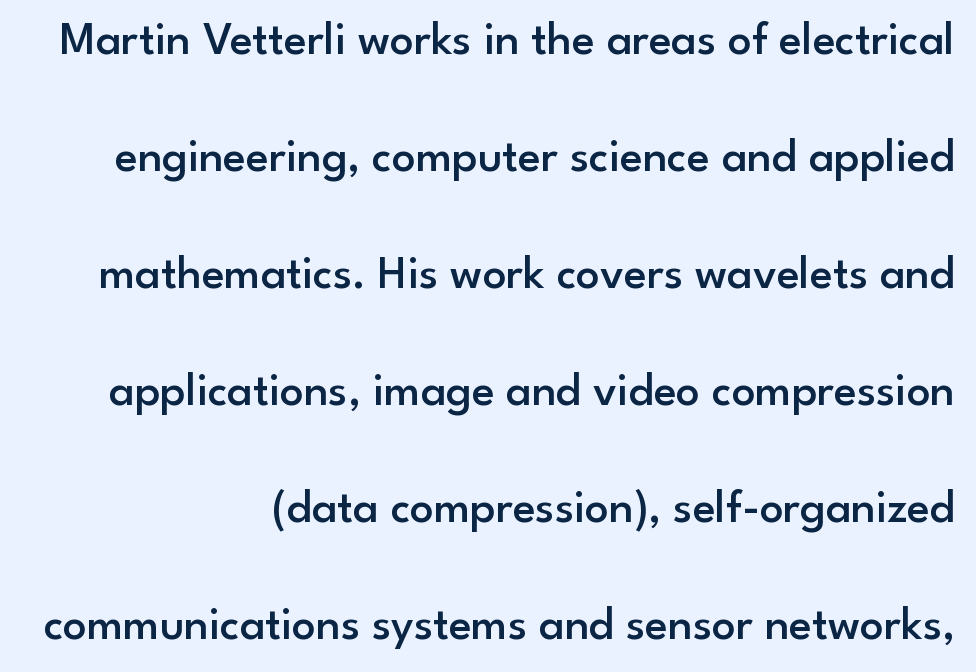
Varying glyph widths throughout — classic text-font behaviour. Loosely led — the rows are spread out. The type is set solid horizontally, with unmodified tracking. Underline: absent.
